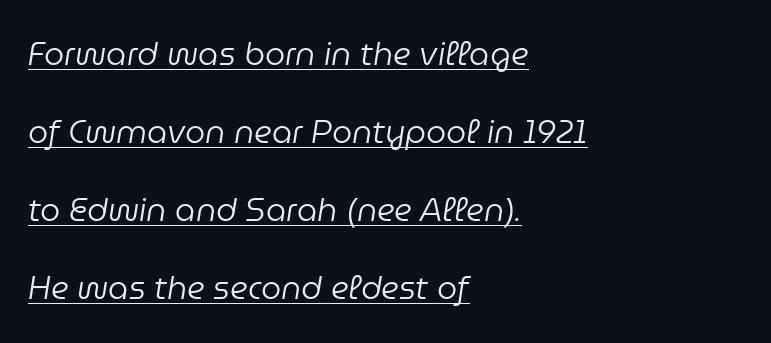
The image shows 32 px regular-weight type, italic (leaning right); set left-aligned, loose line spacing (2.44x), normal letter spacing, underlined; low stroke contrast and a medium x-height.
